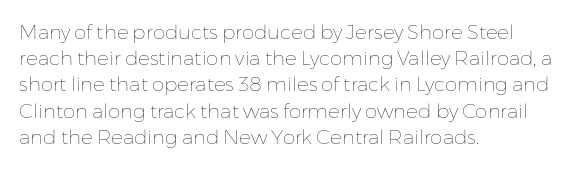
Q: Is the text bold? A: No.
Q: Is the text italic (slanted)? A: No, it is upright.
Q: Is the text underlined? A: No.
Q: How is the paragraph aligned? A: Left-aligned.
Q: Is the spacing between letters normal or unusually wide? A: Normal.
Q: Is the spacing between lines tight, normal or loose? A: Normal.
